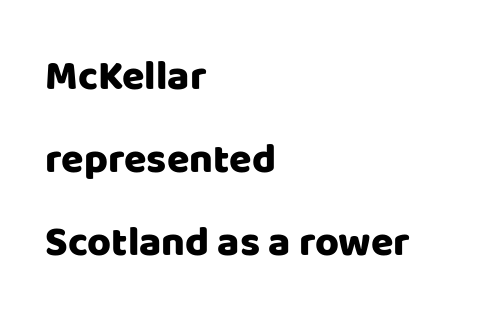
Italic? Not at all — the glyphs are vertical. Spacing verdict: proportional, widths tailored to each character. Grotesque or geometric, the face here clearly has no serifs. The vertical gap from one line to the next is large.
